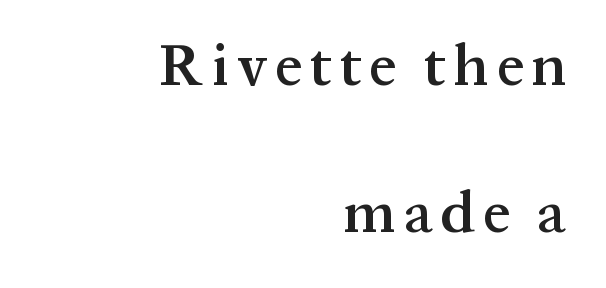
Q: Is the text bold? A: Semi-bold.
Q: Is the text italic (slanted)? A: No, it is upright.
Q: Is the typeface a serif or a sans-serif typeface? A: Serif.
Q: Is the text underlined? A: No.
Q: How is the paragraph aligned? A: Right-aligned.
Q: Is the spacing between lines tight, normal or loose? A: Loose.
Q: Width (condensed, normal, or wide)? A: Normal.
Q: Stroke contrast? A: Medium.
Q: x-height? A: Medium.
Q: Monospaced? A: No.
